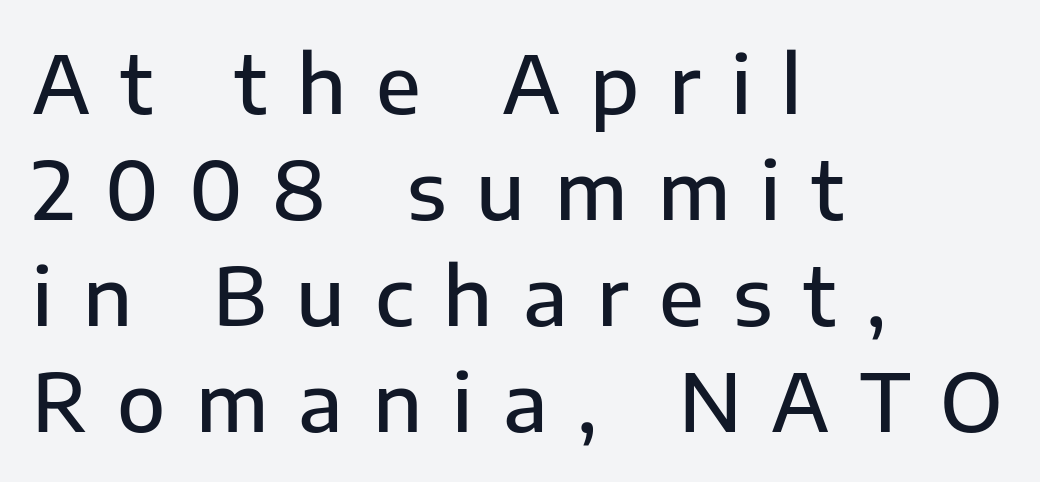
{"serif": "no", "italic": "no", "bold": "semi", "weight": "semibold", "width": "normal", "stroke_contrast": "low", "x_height": "medium", "monospaced": "no", "underline": "no", "align": "left", "line_spacing": "normal", "line_spacing_ratio": 1.34, "letter_spacing": "wide", "letter_spacing_em": 0.38, "glyph_px": 79}
